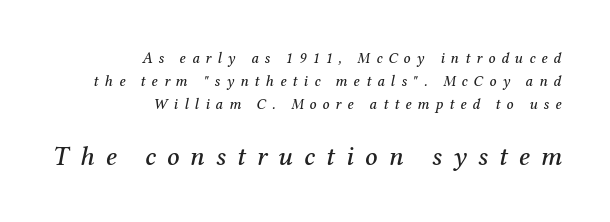
The image shows 27 px text type, italic (leaning right); set right-aligned, normal line spacing (1.55x), unusually wide letter spacing (+0.41 em), not underlined; the second (bottom) block is 1.8x larger.
